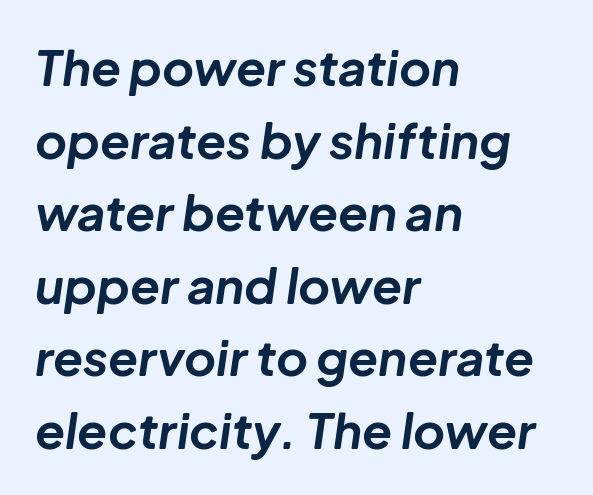
These words are printed bold, with thick strokes throughout. Glance below the letters and you will spot only blank space. Glyph-to-glyph distance matches everyday printed text. One-word summary of the alignment: left. Leading: standard. A typesetter would call this proportional, since set widths differ per character.
